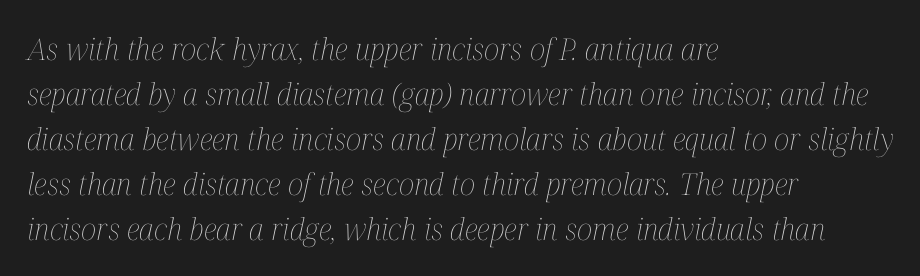
Q: Is the text bold? A: No.
Q: Is the text italic (slanted)? A: Yes, it leans right by about 12 degrees.
Q: Is the text underlined? A: No.
Q: How is the paragraph aligned? A: Left-aligned.
Q: Is the spacing between letters normal or unusually wide? A: Normal.
Q: Is the spacing between lines tight, normal or loose? A: Normal.
Q: Width (condensed, normal, or wide)? A: Condensed.
Q: Stroke contrast? A: Medium.
Q: x-height? A: Medium.
Q: Monospaced? A: No.
